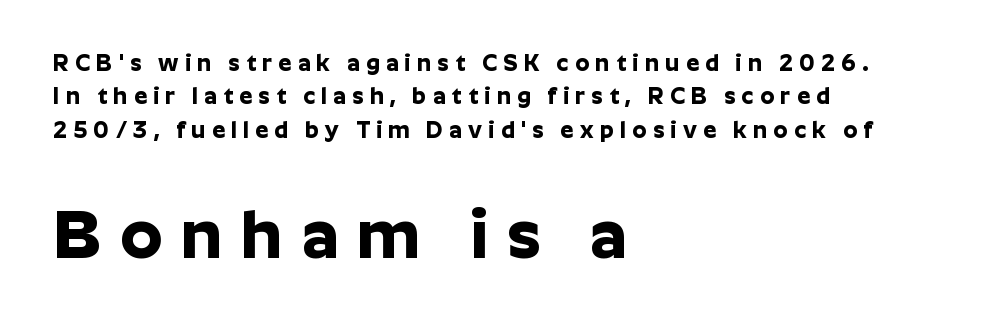
Summary of vertical rhythm: regular, with standard interline spacing. The typesetting leans heavy: a genuine bold. Which of the two is more prominent by size? The second, at the bottom. Letter spacing: wide.
